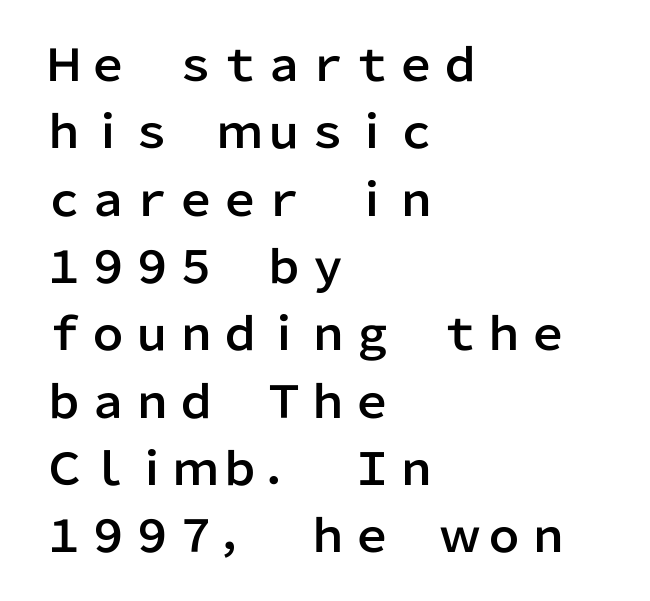
{"serif": "no", "italic": "no", "width": "normal", "stroke_contrast": "low", "x_height": "medium", "monospaced": "no", "underline": "no", "align": "left", "line_spacing": "normal", "line_spacing_ratio": 1.53, "letter_spacing": "normal", "letter_spacing_em": 0.0, "glyph_px": 44}
